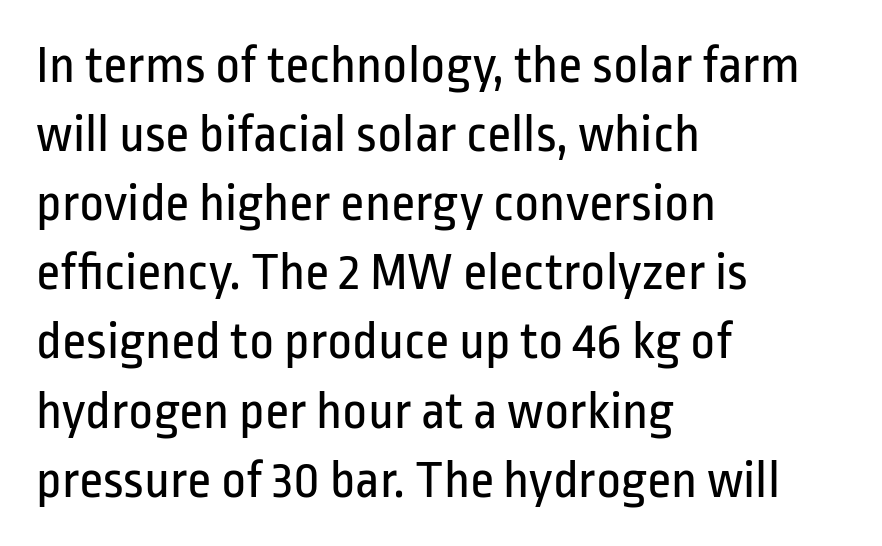
The image shows 54 px regular-weight, condensed sans-serif type, upright; set left-aligned, normal line spacing (1.28x), normal letter spacing, not underlined; low stroke contrast and a medium x-height.
